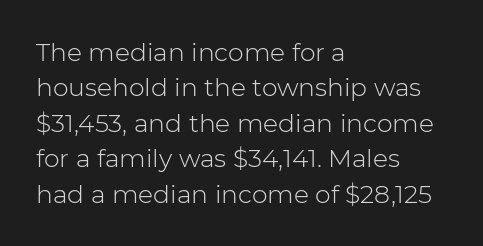
Q: Is the text bold? A: No.
Q: Is the text italic (slanted)? A: No, it is upright.
Q: Is the text underlined? A: No.
Q: How is the paragraph aligned? A: Left-aligned.
Q: Is the spacing between letters normal or unusually wide? A: Normal.
Q: Is the spacing between lines tight, normal or loose? A: Normal.
